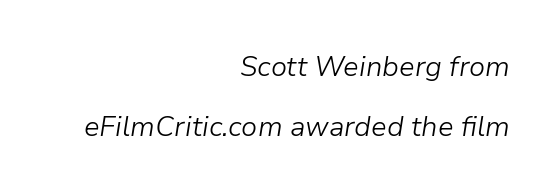
Vertical stems look standard width or narrower in stroke. Tracking value appears to be zero — textbook default spacing. Vertical spacing — loose. Every character sits at an angle, as italics do. Only glyphs here, with clear space below each row.
